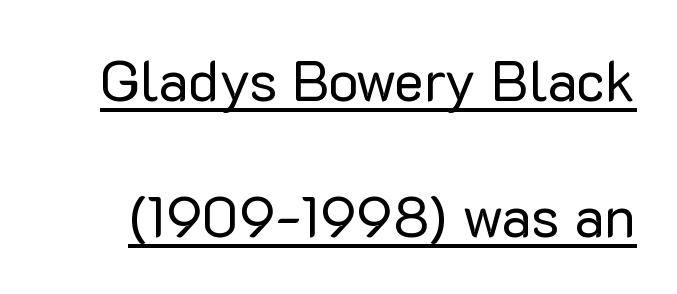
{"serif": "no", "italic": "no", "bold": "no", "weight": "regular", "width": "normal", "stroke_contrast": "low", "x_height": "medium", "monospaced": "no", "underline": "yes", "line_spacing": "loose", "line_spacing_ratio": 2.39, "letter_spacing": "normal", "letter_spacing_em": 0.0, "glyph_px": 57}
